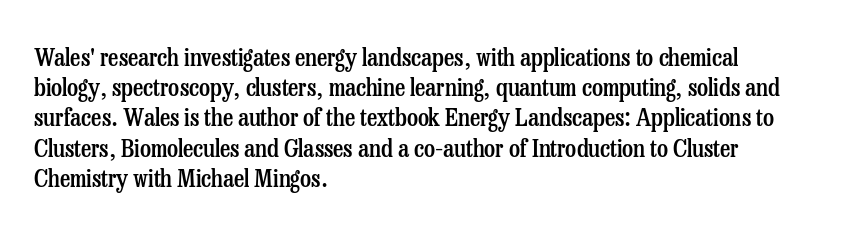
The image shows 25 px text type, upright; set left-aligned, line spacing 1.21x, normal letter spacing, not underlined.
